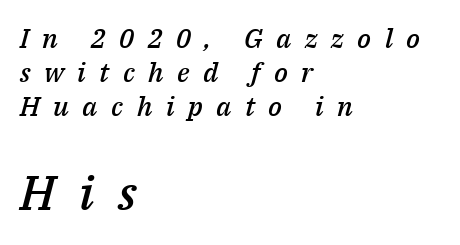
The image shows 48 px semibold type, italic (leaning right); set left-aligned, normal line spacing (1.26x), unusually wide letter spacing (+0.5 em), not underlined; the second (bottom) block is 1.78x larger; medium stroke contrast and a medium x-height.
